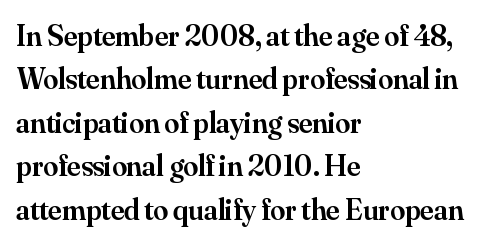
The image shows 30 px semibold serif type, upright; set left-aligned, normal line spacing (1.45x), normal letter spacing, not underlined; medium stroke contrast and a small x-height.
